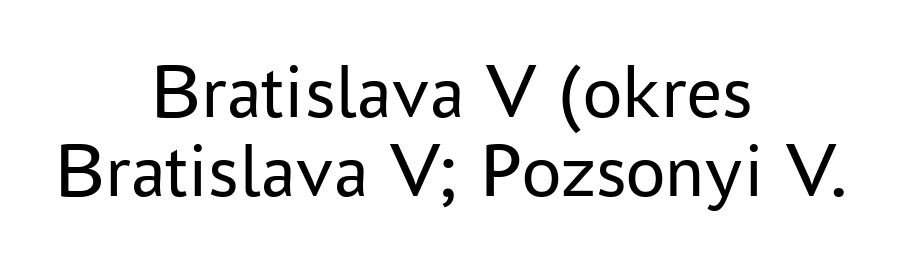
Q: Is the text bold? A: No.
Q: Is the text italic (slanted)? A: No, it is upright.
Q: Is the typeface a serif or a sans-serif typeface? A: Sans-serif.
Q: Is the text underlined? A: No.
Q: How is the paragraph aligned? A: Centered.
Q: Is the spacing between letters normal or unusually wide? A: Normal.
Q: Is the spacing between lines tight, normal or loose? A: Tight.
Q: Width (condensed, normal, or wide)? A: Normal.
Q: Stroke contrast? A: Low.
Q: x-height? A: Medium.
Q: Monospaced? A: No.
